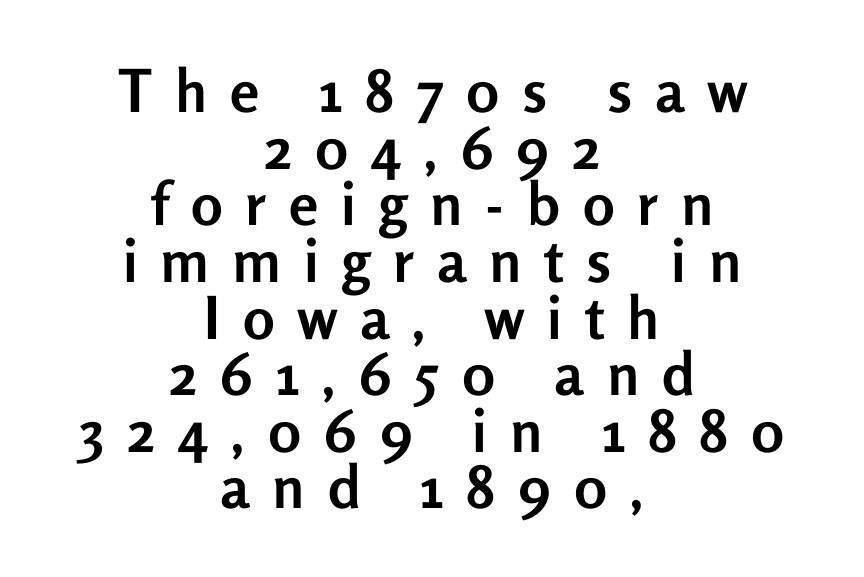
Q: Is the text bold? A: Yes.
Q: Is the text italic (slanted)? A: No, it is upright.
Q: Is the typeface a serif or a sans-serif typeface? A: Sans-serif.
Q: Is the text underlined? A: No.
Q: How is the paragraph aligned? A: Centered.
Q: Is the spacing between letters normal or unusually wide? A: Unusually wide.
Q: Is the spacing between lines tight, normal or loose? A: Tight.
Q: Width (condensed, normal, or wide)? A: Normal.
Q: Stroke contrast? A: Low.
Q: x-height? A: Medium.
Q: Monospaced? A: No.
